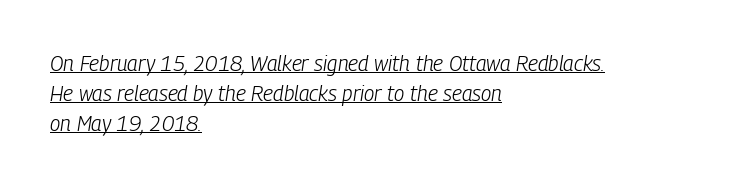
{"italic": "yes", "lean": "right", "slant_degrees": 9, "bold": "no", "underline": "yes", "align": "left", "line_spacing": "normal", "line_spacing_ratio": 1.42, "letter_spacing": "normal", "letter_spacing_em": 0.0, "glyph_px": 21}
